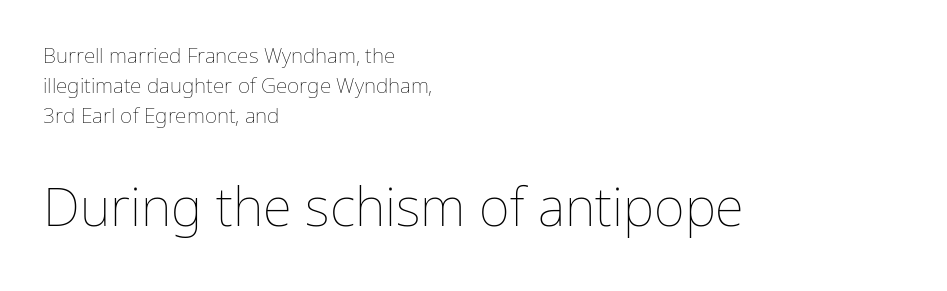
The image shows 53 px thin type, upright; set left-aligned, normal line spacing (1.44x), normal letter spacing, not underlined; the second (bottom) block is 2.52x larger; low stroke contrast and a medium x-height.
